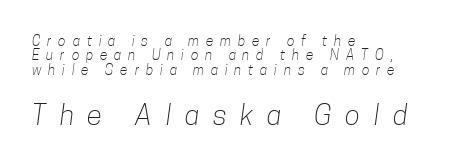
Inter-character spacing is expanded well beyond the font's built-in metrics. Descenders hang freely into open space. Stroke thickness stays within the range of a standard reading face or lighter. Font category for this specimen: sans-serif. The lines are quadded left.
